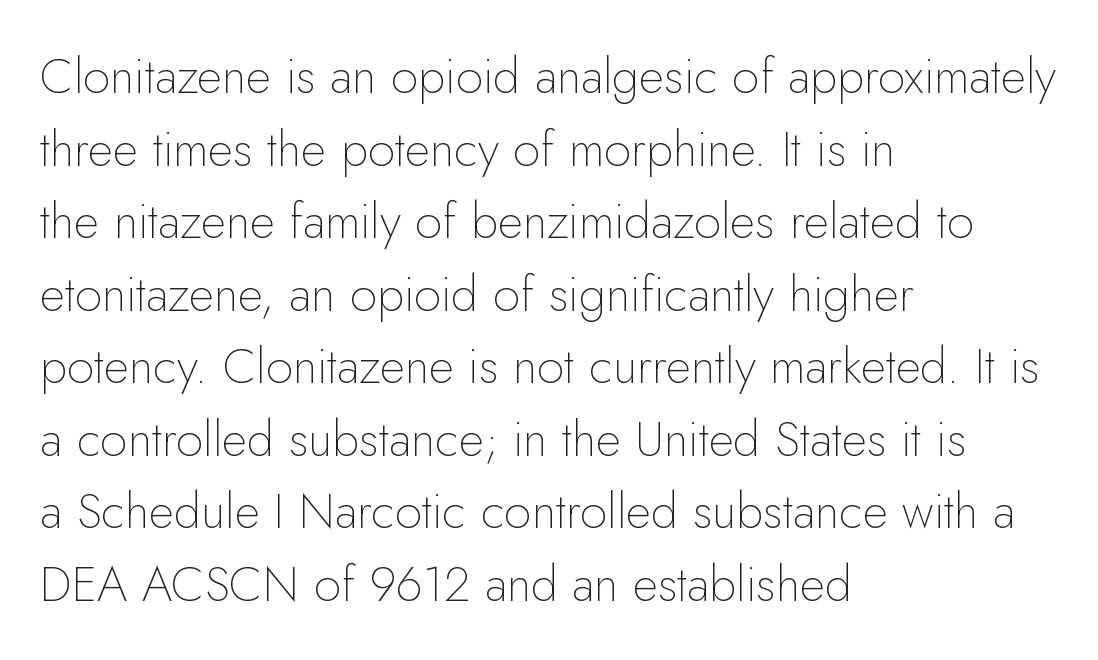
Q: Is the text bold? A: No.
Q: Is the text italic (slanted)? A: No, it is upright.
Q: Is the typeface a serif or a sans-serif typeface? A: Sans-serif.
Q: Is the text underlined? A: No.
Q: How is the paragraph aligned? A: Left-aligned.
Q: Is the spacing between letters normal or unusually wide? A: Normal.
Q: Is the spacing between lines tight, normal or loose? A: Normal.
Q: Width (condensed, normal, or wide)? A: Normal.
Q: Stroke contrast? A: Low.
Q: x-height? A: Small.
Q: Monospaced? A: No.
